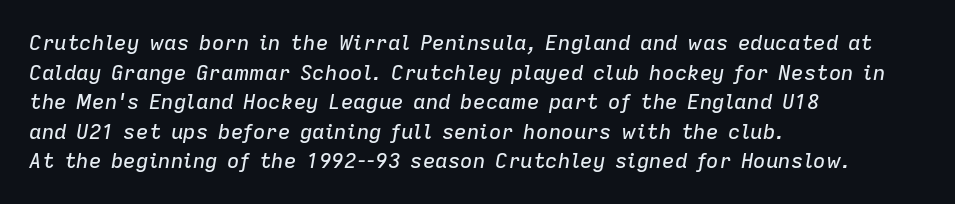
The image shows 21 px text type, italic (leaning right); set left-aligned, normal line spacing (1.41x), normal letter spacing, not underlined.
